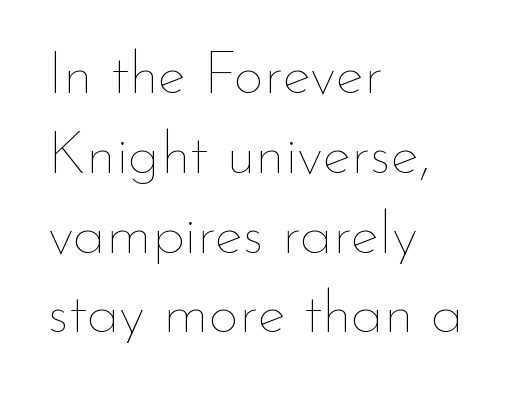
Q: Is the text bold? A: No.
Q: Is the text italic (slanted)? A: No, it is upright.
Q: Is the text underlined? A: No.
Q: How is the paragraph aligned? A: Left-aligned.
Q: Is the spacing between letters normal or unusually wide? A: Normal.
Q: Is the spacing between lines tight, normal or loose? A: Normal.
Q: Width (condensed, normal, or wide)? A: Normal.
Q: Stroke contrast? A: Low.
Q: x-height? A: Small.
Q: Monospaced? A: No.
